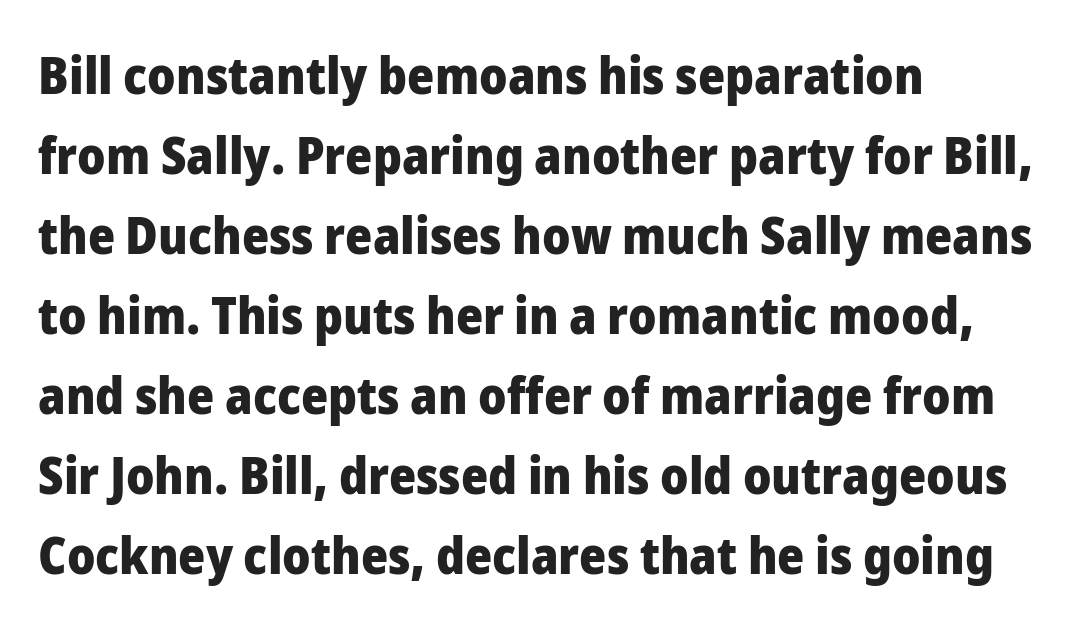
The image shows 52 px heavy sans-serif type, upright; set left-aligned, normal line spacing (1.54x), normal letter spacing, not underlined; low stroke contrast and a medium x-height.
